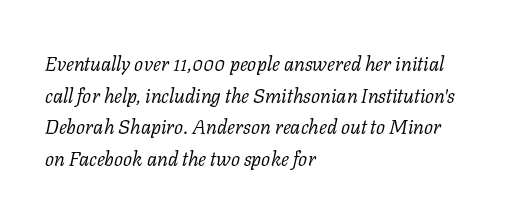
The image shows 20 px text type, italic (leaning right); set left-aligned, normal line spacing (1.58x), normal letter spacing, not underlined.
